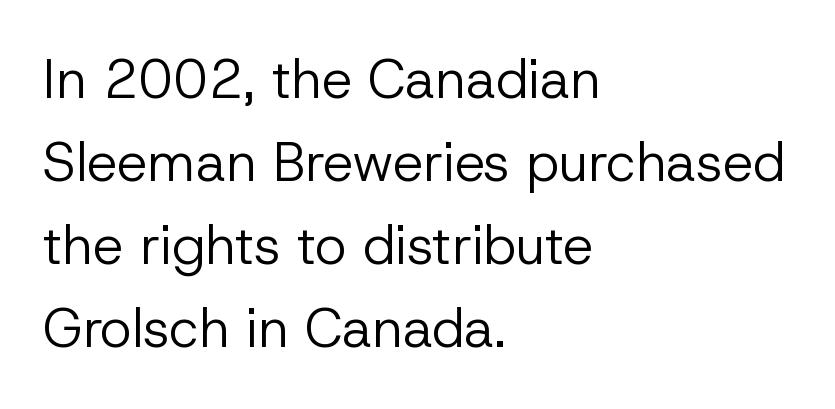
{"serif": "no", "italic": "no", "bold": "no", "weight": "regular", "width": "normal", "stroke_contrast": "low", "x_height": "medium", "monospaced": "no", "underline": "no", "align": "left", "line_spacing": "normal", "line_spacing_ratio": 1.54, "letter_spacing": "normal", "letter_spacing_em": 0.0, "glyph_px": 54}
